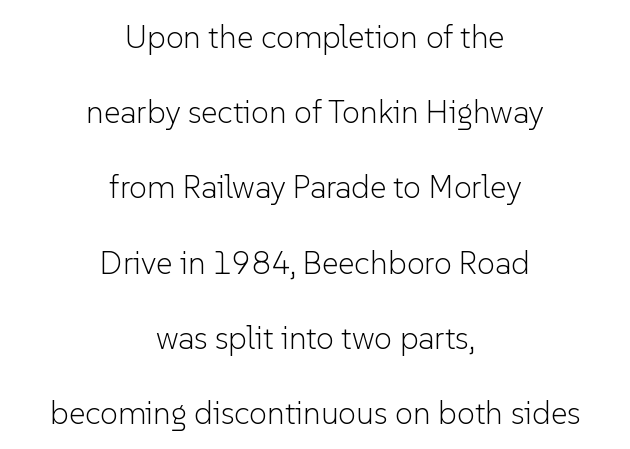
The image shows 32 px light sans-serif type, upright; set centered, loose line spacing (2.35x), normal letter spacing, not underlined; low stroke contrast and a medium x-height.
